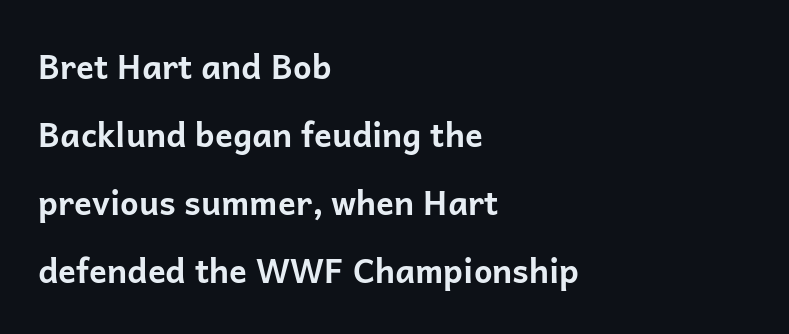
Q: Is the text bold? A: Yes.
Q: Is the text italic (slanted)? A: No, it is upright.
Q: Is the typeface a serif or a sans-serif typeface? A: Sans-serif.
Q: Is the text underlined? A: No.
Q: How is the paragraph aligned? A: Left-aligned.
Q: Is the spacing between letters normal or unusually wide? A: Normal.
Q: Is the spacing between lines tight, normal or loose? A: Loose.
Q: Width (condensed, normal, or wide)? A: Normal.
Q: Stroke contrast? A: Low.
Q: x-height? A: Medium.
Q: Monospaced? A: No.
